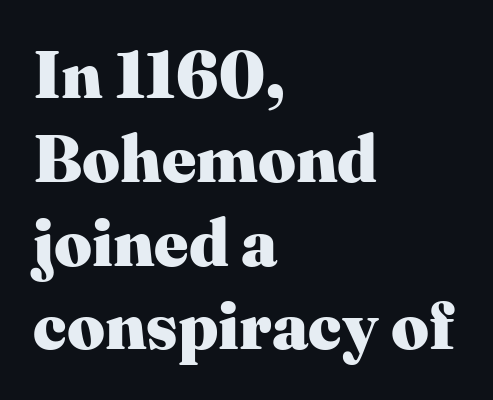
The image shows 66 px heavy serif type, upright; set left-aligned, normal line spacing (1.27x), normal letter spacing, not underlined; medium stroke contrast and a medium x-height.
